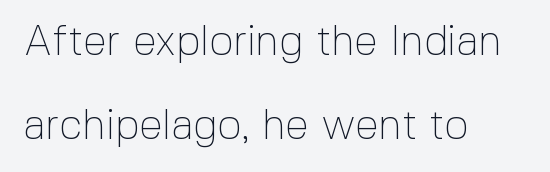
Q: Is the text bold? A: No.
Q: Is the text italic (slanted)? A: No, it is upright.
Q: Is the typeface a serif or a sans-serif typeface? A: Sans-serif.
Q: Is the text underlined? A: No.
Q: How is the paragraph aligned? A: Left-aligned.
Q: Is the spacing between letters normal or unusually wide? A: Normal.
Q: Is the spacing between lines tight, normal or loose? A: Loose.
Q: Width (condensed, normal, or wide)? A: Normal.
Q: x-height? A: Medium.
Q: Monospaced? A: No.
